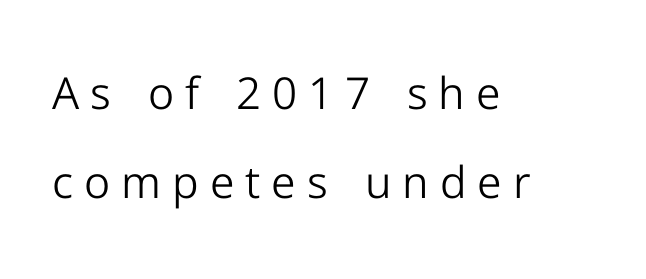
The image shows 44 px light sans-serif type, upright; set left-aligned, loose line spacing (2.03x), unusually wide letter spacing (+0.25 em), not underlined; low stroke contrast and a medium x-height.
